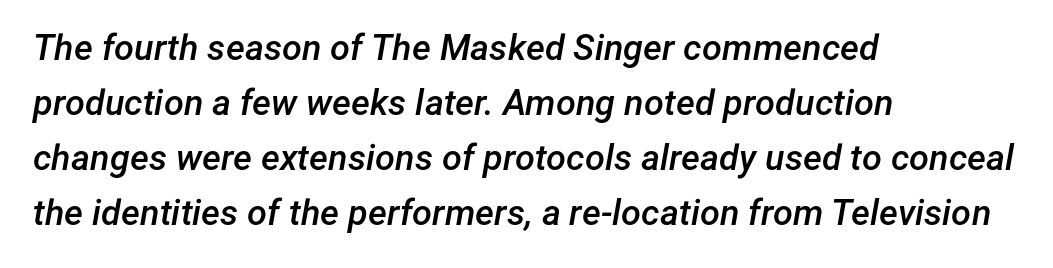
Q: Is the text bold? A: Semi-bold.
Q: Is the text italic (slanted)? A: Yes, it leans right by about 12 degrees.
Q: Is the text underlined? A: No.
Q: How is the paragraph aligned? A: Left-aligned.
Q: Is the spacing between letters normal or unusually wide? A: Normal.
Q: Is the spacing between lines tight, normal or loose? A: Normal.
Q: Width (condensed, normal, or wide)? A: Normal.
Q: Stroke contrast? A: Low.
Q: x-height? A: Medium.
Q: Monospaced? A: No.
